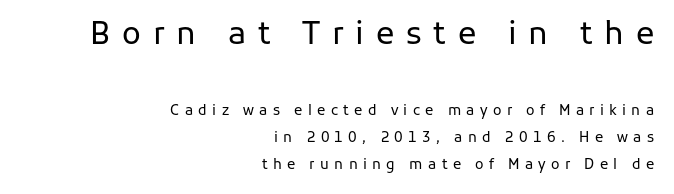
{"serif": "no", "italic": "no", "bold": "no", "weight": "regular", "width": "normal", "stroke_contrast": "low", "x_height": "medium", "monospaced": "no", "underline": "no", "align": "right", "line_spacing": "loose", "line_spacing_ratio": 1.92, "letter_spacing": "wide", "letter_spacing_em": 0.38, "larger_block": "first", "size_ratio": 2.21, "glyph_px": 31}
